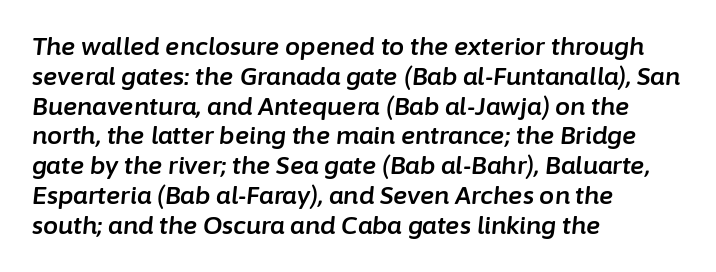
Q: Is the text italic (slanted)? A: Yes, it leans right by about 6 degrees.
Q: Is the text underlined? A: No.
Q: How is the paragraph aligned? A: Left-aligned.
Q: Is the spacing between letters normal or unusually wide? A: Normal.
